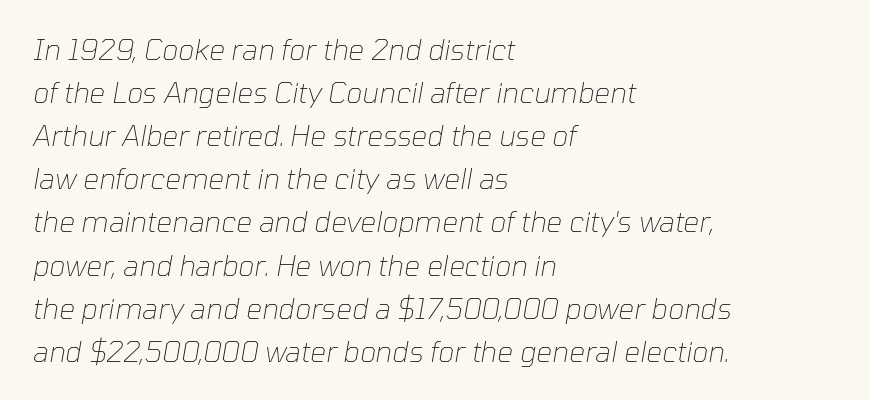
{"italic": "yes", "lean": "right", "slant_degrees": 10, "bold": "no", "weight": "thin", "width": "normal", "stroke_contrast": "low", "x_height": "medium", "monospaced": "no", "underline": "no", "align": "left", "line_spacing": "normal", "line_spacing_ratio": 1.54, "letter_spacing": "normal", "letter_spacing_em": 0.0, "glyph_px": 28}
